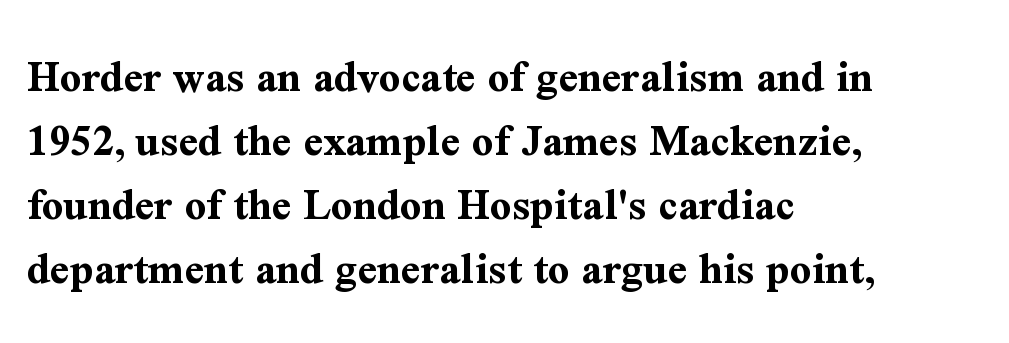
{"serif": "yes", "italic": "no", "bold": "yes", "weight": "bold", "width": "normal", "stroke_contrast": "medium", "x_height": "medium", "monospaced": "no", "underline": "no", "align": "left", "line_spacing": "normal", "line_spacing_ratio": 1.36, "letter_spacing": "normal", "letter_spacing_em": 0.0, "glyph_px": 47}
